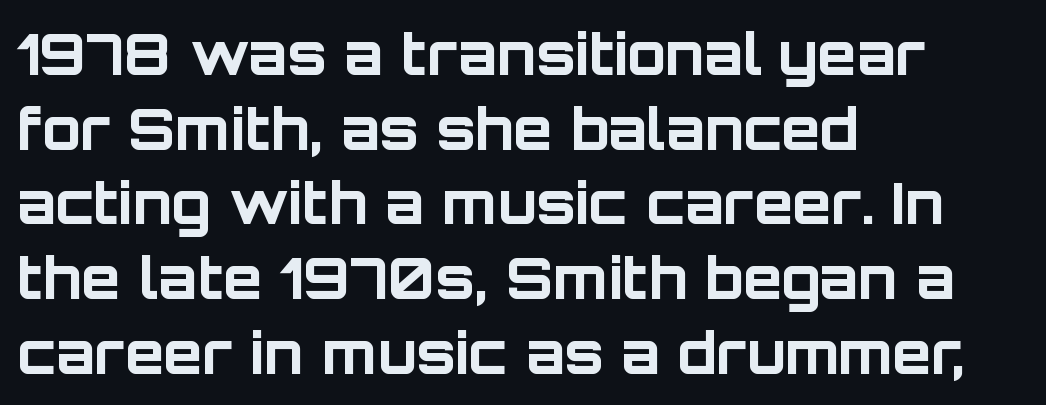
The letterforms sit shoulder to shoulder at normal distance. The sample has been set heavy, in full bold. The leading is moderate, giving the passage an even texture. Note the varied advance widths — an 'i' is clearly narrower than an 'm'. Lines of text with bare space underneath.
